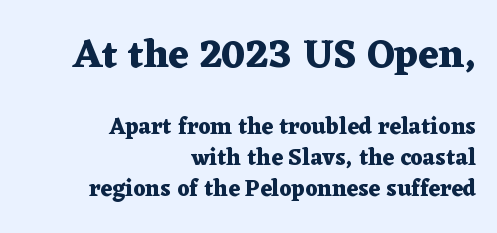
{"serif": "yes", "italic": "no", "bold": "yes", "weight": "heavy", "width": "wide", "stroke_contrast": "medium", "x_height": "medium", "monospaced": "no", "underline": "no", "align": "right", "line_spacing": "normal", "line_spacing_ratio": 1.35, "letter_spacing": "normal", "letter_spacing_em": 0.0, "larger_block": "first", "size_ratio": 1.74, "glyph_px": 40}
